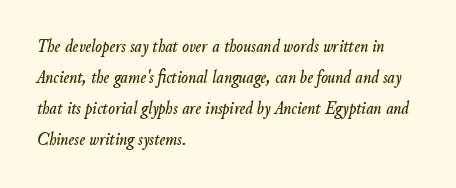
Q: Is the text italic (slanted)? A: Yes, it leans right by about 9 degrees.
Q: Is the text underlined? A: No.
Q: How is the paragraph aligned? A: Left-aligned.
Q: Is the spacing between letters normal or unusually wide? A: Normal.
Q: Is the spacing between lines tight, normal or loose? A: Normal.
